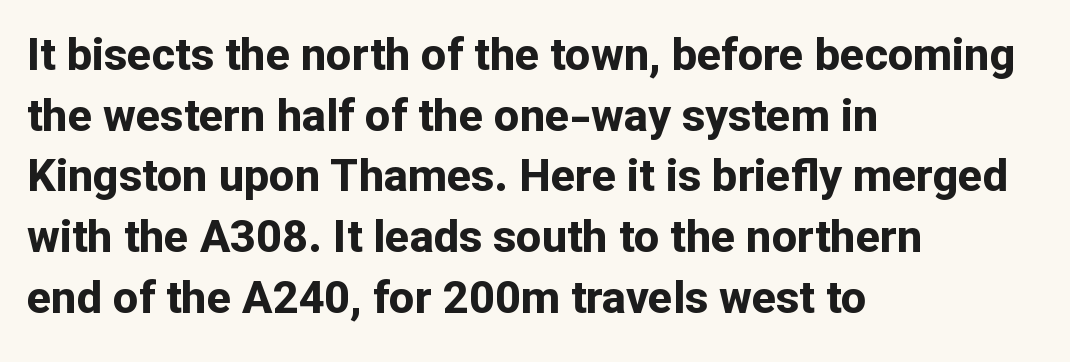
The specimen reads as upright at a glance. Clear beneath every line of the passage. The typeface chosen for these lines omits serifs. Notice how descenders clear the ascenders below comfortably — that's standard leading.
